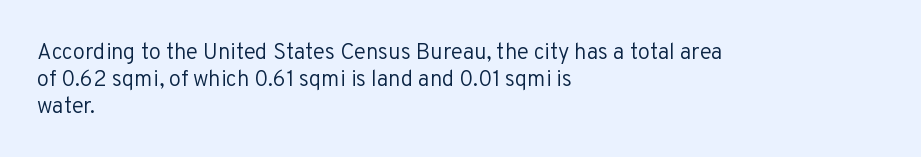
Honestly, the letter spacing is just normal — you wouldn't notice it. A student would call this left alignment; a typographer would say flush left, rag right. The font sits on the lighter half of the weight spectrum, regular included. Just letters on the line, the space beneath them empty.
